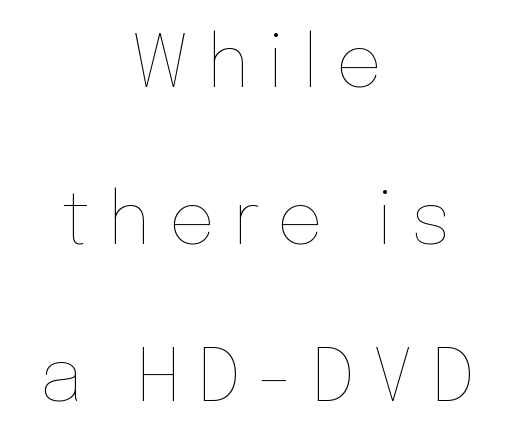
Just letters on the line, the space beneath them empty. One glance says open: line gaps are wider than usual. Every row of glyphs is offset so its center matches the block's center. The strokes carry an ordinary text weight at most. Note the varied advance widths — an 'i' is clearly narrower than an 'm'. Tracking here is generous; glyphs stand well apart from one another.
